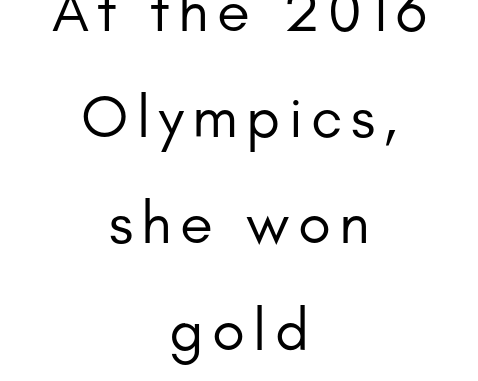
Q: Is the text bold? A: No.
Q: Is the text italic (slanted)? A: No, it is upright.
Q: Is the typeface a serif or a sans-serif typeface? A: Sans-serif.
Q: Is the text underlined? A: No.
Q: How is the paragraph aligned? A: Centered.
Q: Width (condensed, normal, or wide)? A: Normal.
Q: Stroke contrast? A: Low.
Q: x-height? A: Small.
Q: Monospaced? A: No.
